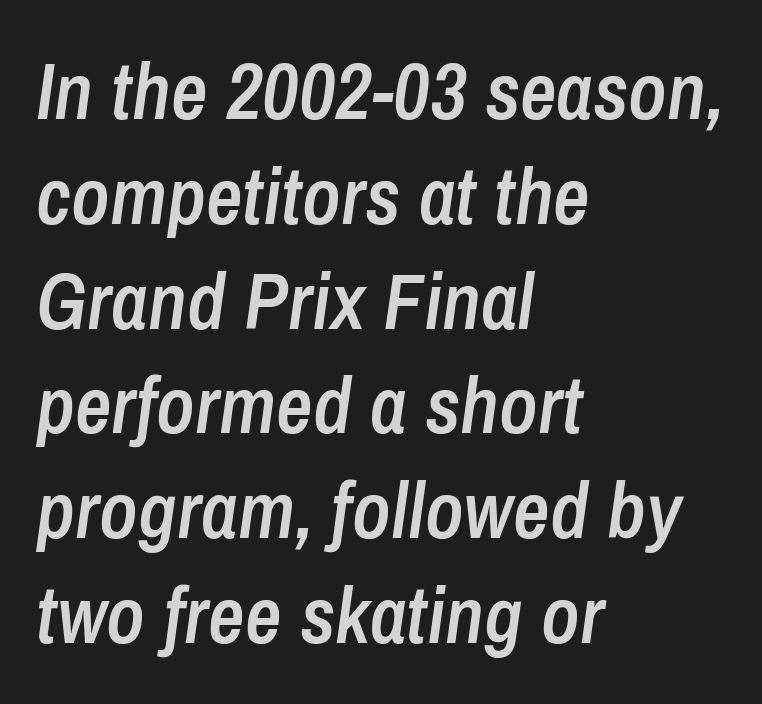
Every row of glyphs begins at an identical x-position on the left. These words are printed semibold, heavier than regular yet not bold. The passage shown is typed in a proportional face where columns would drift. Rule under the text: the space is simply empty. Vertical spacing — default. Honestly, the letter spacing is just normal — you wouldn't notice it.
